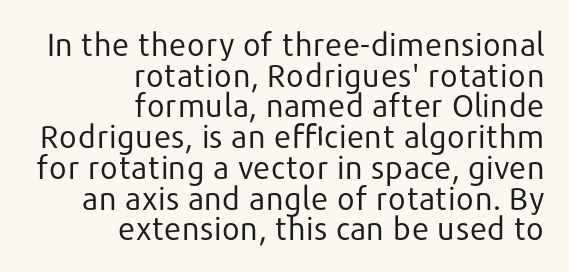
The image shows 32 px regular-weight sans-serif type, upright; set right-aligned, tight line spacing (0.96x), normal letter spacing, not underlined; low stroke contrast and a medium x-height.
